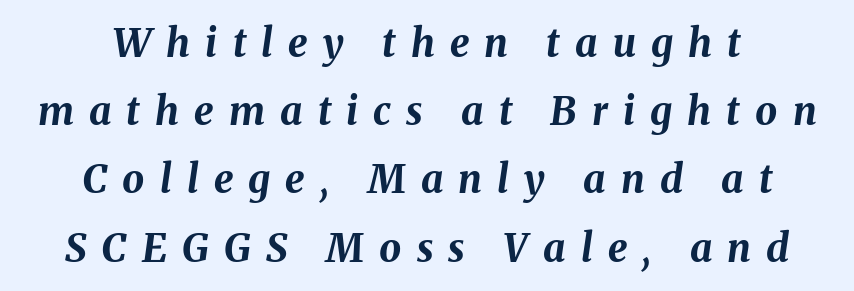
Q: Is the text bold? A: Yes.
Q: Is the text italic (slanted)? A: Yes, it leans right by about 8 degrees.
Q: Is the text underlined? A: No.
Q: How is the paragraph aligned? A: Centered.
Q: Is the spacing between letters normal or unusually wide? A: Unusually wide.
Q: Width (condensed, normal, or wide)? A: Normal.
Q: Stroke contrast? A: Medium.
Q: x-height? A: Medium.
Q: Monospaced? A: No.
